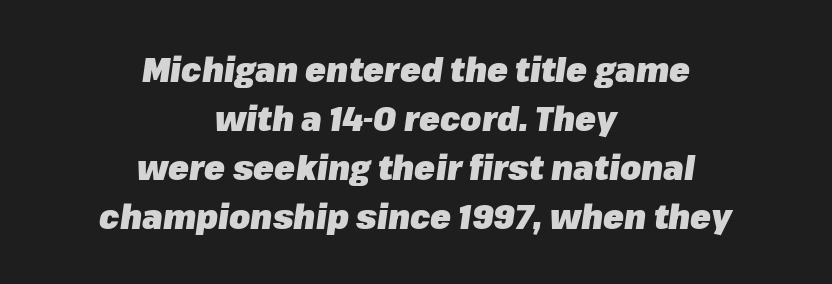
The image shows 34 px heavy type, italic (leaning right); set centered, normal line spacing (1.44x), normal letter spacing, not underlined; low stroke contrast and a medium x-height.
